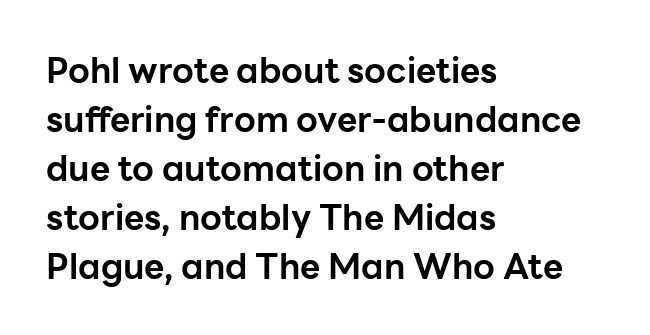
The image shows 35 px bold sans-serif type, upright; set left-aligned, normal line spacing (1.4x), normal letter spacing, not underlined; low stroke contrast and a medium x-height.
